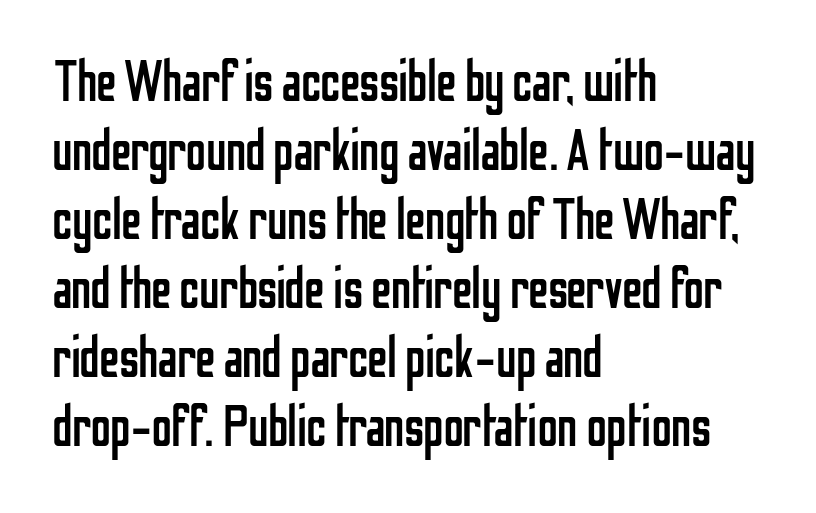
{"serif": "no", "italic": "no", "bold": "no", "weight": "regular", "width": "condensed", "stroke_contrast": "low", "x_height": "medium", "monospaced": "no", "underline": "no", "align": "left", "line_spacing_ratio": 1.21, "letter_spacing": "normal", "letter_spacing_em": 0.0, "glyph_px": 57}
